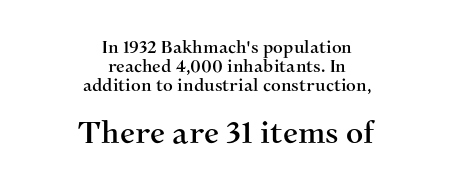
The image shows 30 px serif type, upright; set centered, tight line spacing (1.12x), normal letter spacing, not underlined; the second (bottom) block is 1.76x larger; medium stroke contrast and a medium x-height.
